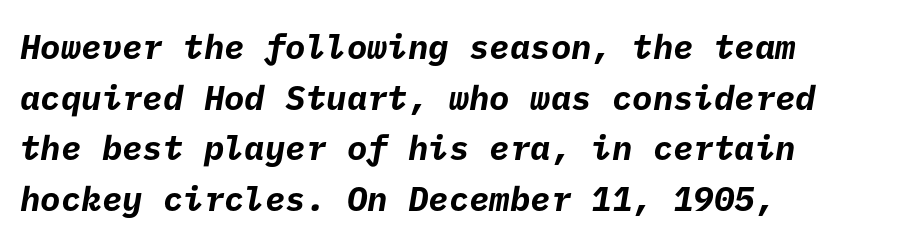
{"serif": "no", "bold": "yes", "weight": "bold", "width": "normal", "stroke_contrast": "low", "x_height": "medium", "underline": "no", "align": "left", "line_spacing": "normal", "line_spacing_ratio": 1.49, "letter_spacing": "normal", "letter_spacing_em": 0.0, "glyph_px": 34}
